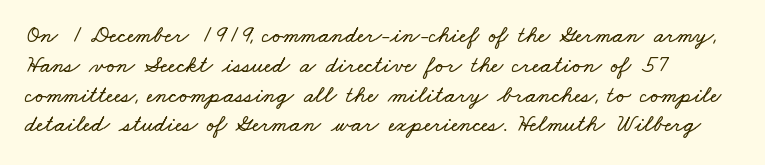
The image shows 24 px text type; set left-aligned, line spacing 1.24x, normal letter spacing, not underlined.
